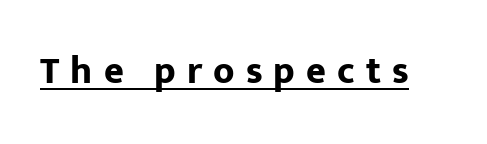
{"serif": "no", "italic": "no", "bold": "yes", "weight": "bold", "width": "normal", "stroke_contrast": "low", "x_height": "medium", "monospaced": "no", "underline": "yes", "letter_spacing": "wide", "letter_spacing_em": 0.29, "glyph_px": 38}
